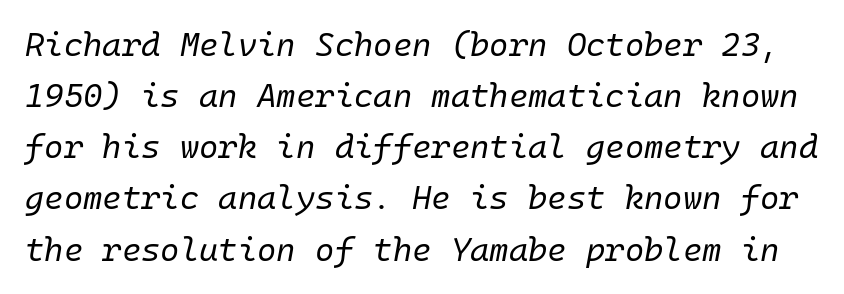
{"italic": "yes", "lean": "right", "slant_degrees": 10, "bold": "no", "weight": "regular", "width": "normal", "stroke_contrast": "low", "x_height": "medium", "underline": "no", "line_spacing": "normal", "line_spacing_ratio": 1.55, "letter_spacing": "normal", "letter_spacing_em": 0.0, "glyph_px": 33}
